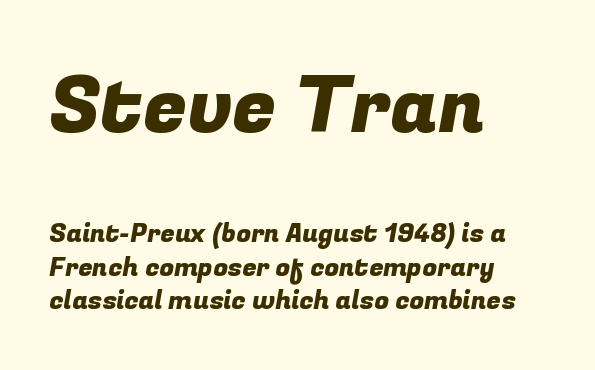
Q: Is the typeface a serif or a sans-serif typeface? A: Sans-serif.
Q: Is the text underlined? A: No.
Q: How is the paragraph aligned? A: Left-aligned.
Q: Is the spacing between letters normal or unusually wide? A: Normal.
Q: Is the spacing between lines tight, normal or loose? A: Normal.
Q: Which block of text is set in a larger size, the first (top) or the second (bottom)? A: The first (top) one.
Q: Width (condensed, normal, or wide)? A: Normal.
Q: Stroke contrast? A: Low.
Q: x-height? A: Medium.
Q: Monospaced? A: No.
